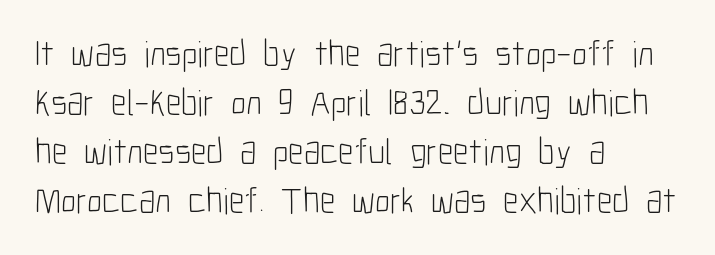
Q: Is the text bold? A: No.
Q: Is the text italic (slanted)? A: No, it is upright.
Q: Is the typeface a serif or a sans-serif typeface? A: Sans-serif.
Q: Is the text underlined? A: No.
Q: How is the paragraph aligned? A: Left-aligned.
Q: Is the spacing between letters normal or unusually wide? A: Normal.
Q: Is the spacing between lines tight, normal or loose? A: Normal.
Q: Width (condensed, normal, or wide)? A: Condensed.
Q: Stroke contrast? A: Low.
Q: x-height? A: Medium.
Q: Monospaced? A: No.
